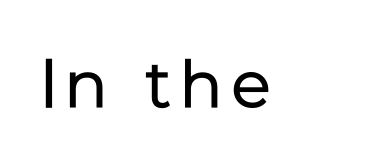
Unlike italic type, these characters show no tilt at all. Grotesque or geometric, the face here clearly has no serifs. Letters have the restrained weight of plain body copy at most. Note the varied advance widths — an 'i' is clearly narrower than an 'm'. The string is rendered with underlining switched off.
